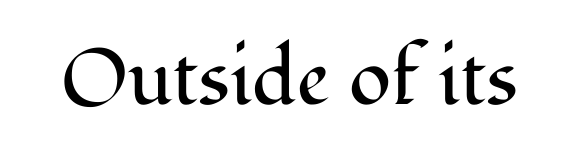
The space directly below the letters is spotless. The typeface chosen for these lines features serifs. Words appear dense and cohesive because spacing is normal. Is this a fixed-width face? No — the glyphs have proportional, varying widths. When letters stand straight like this, we call the style roman or upright. The letters look calm and open, with moderate or lighter stems.
